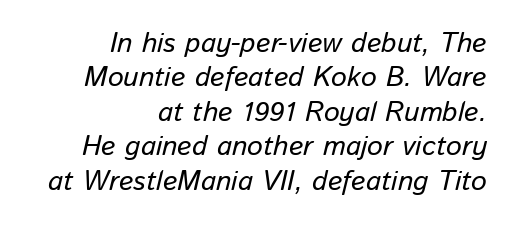
{"italic": "yes", "lean": "right", "slant_degrees": 13, "width": "normal", "stroke_contrast": "low", "x_height": "medium", "monospaced": "no", "underline": "no", "align": "right", "line_spacing_ratio": 1.23, "letter_spacing": "normal", "letter_spacing_em": 0.0, "glyph_px": 28}
